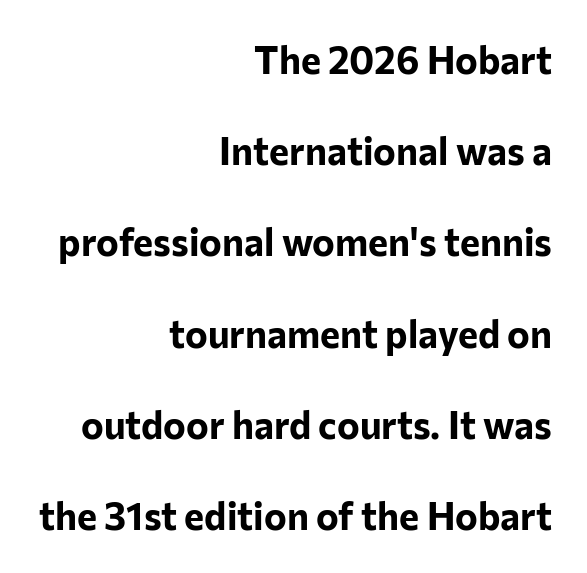
Heavy-handed strokes throughout: this text is bold. Is the letter spacing exaggerated? No — it looks like the ordinary default. Check the space under the baseline: it is left empty. The axis of the letterforms is exactly vertical. These lines are set flush right with a ragged left edge.
